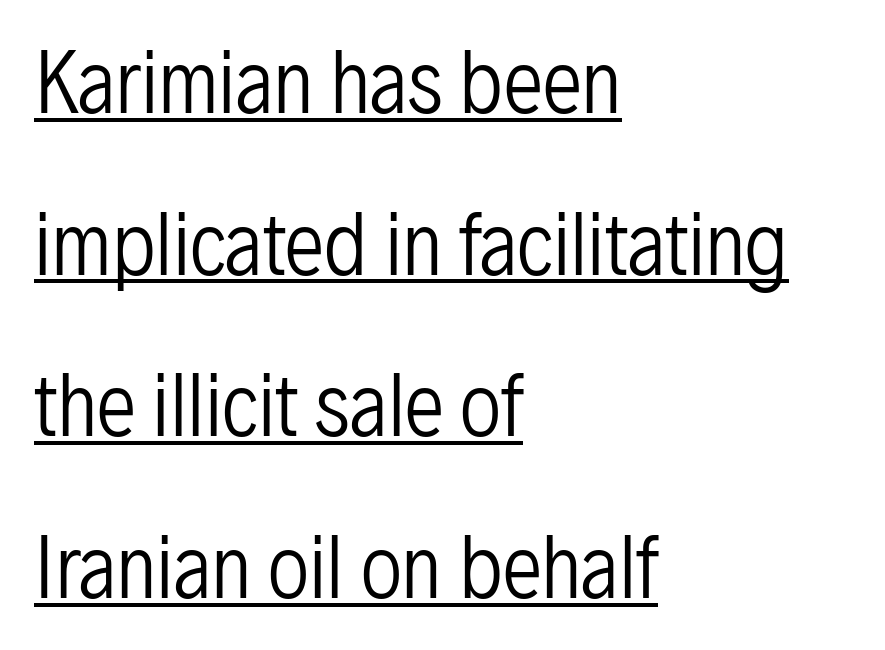
{"serif": "no", "italic": "no", "bold": "no", "weight": "regular", "width": "condensed", "stroke_contrast": "low", "x_height": "medium", "monospaced": "no", "underline": "yes", "align": "left", "line_spacing": "loose", "line_spacing_ratio": 2.02, "letter_spacing": "normal", "letter_spacing_em": 0.0, "glyph_px": 80}
